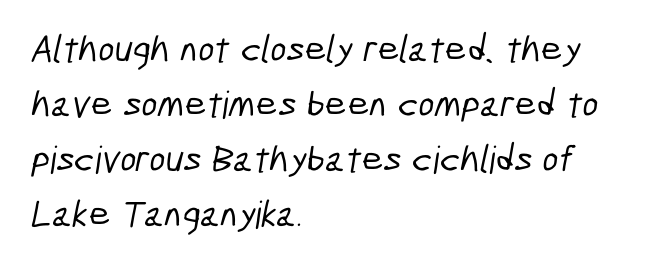
The image shows 38 px condensed sans-serif type; set left-aligned, normal line spacing (1.45x), normal letter spacing, not underlined; low stroke contrast and a medium x-height.
